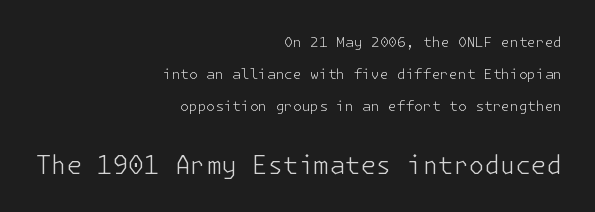
Q: Is the text bold? A: No.
Q: Is the text italic (slanted)? A: No, it is upright.
Q: Is the text underlined? A: No.
Q: How is the paragraph aligned? A: Right-aligned.
Q: Is the spacing between letters normal or unusually wide? A: Normal.
Q: Is the spacing between lines tight, normal or loose? A: Loose.
Q: Which block of text is set in a larger size, the first (top) or the second (bottom)? A: The second (bottom) one.
